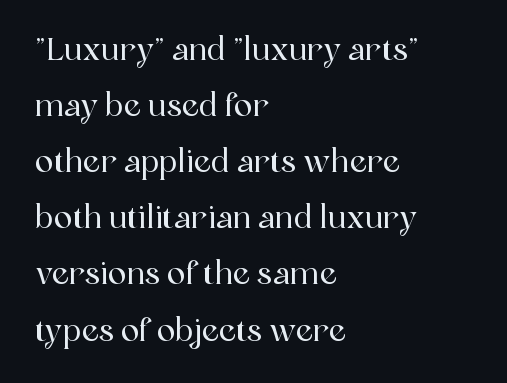
Q: Is the text italic (slanted)? A: No, it is upright.
Q: Is the typeface a serif or a sans-serif typeface? A: Serif.
Q: Is the text underlined? A: No.
Q: How is the paragraph aligned? A: Left-aligned.
Q: Is the spacing between letters normal or unusually wide? A: Normal.
Q: Width (condensed, normal, or wide)? A: Normal.
Q: x-height? A: Medium.
Q: Monospaced? A: No.
